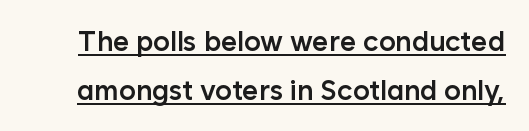
{"serif": "no", "italic": "no", "bold": "semi", "weight": "semibold", "width": "normal", "stroke_contrast": "low", "x_height": "medium", "monospaced": "no", "underline": "yes", "line_spacing_ratio": 1.74, "letter_spacing": "normal", "letter_spacing_em": 0.0, "glyph_px": 28}
